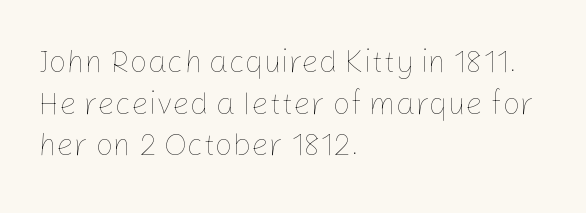
{"italic": "no", "bold": "no", "weight": "thin", "width": "normal", "stroke_contrast": "low", "x_height": "medium", "monospaced": "no", "underline": "no", "align": "left", "line_spacing": "normal", "line_spacing_ratio": 1.34, "letter_spacing": "normal", "letter_spacing_em": 0.0, "glyph_px": 31}
